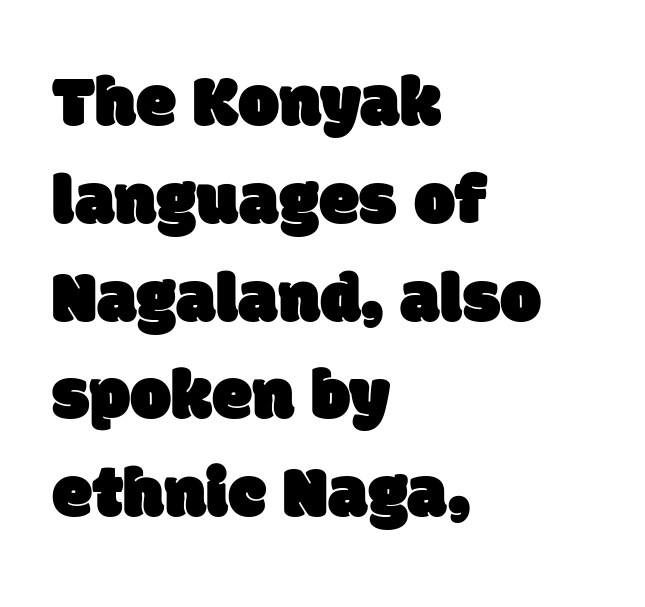
{"serif": "no", "width": "normal", "stroke_contrast": "low", "x_height": "large", "monospaced": "no", "underline": "no", "align": "left", "line_spacing": "normal", "line_spacing_ratio": 1.34, "letter_spacing": "normal", "letter_spacing_em": 0.0, "glyph_px": 73}
